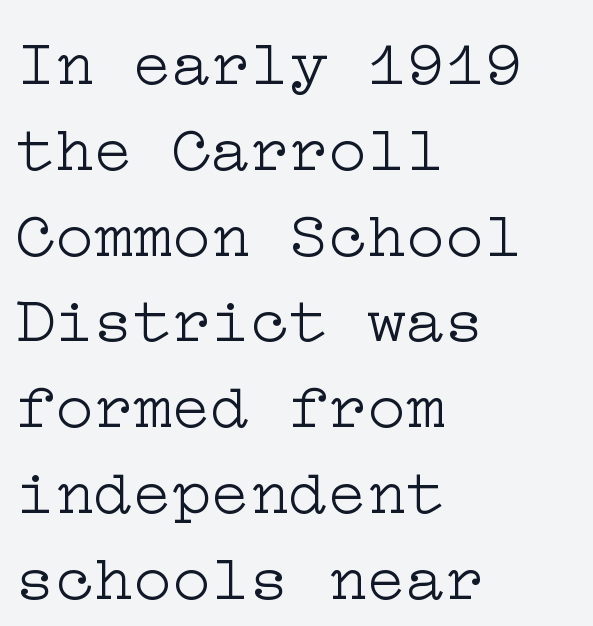
{"serif": "yes", "italic": "no", "bold": "no", "weight": "light", "width": "wide", "stroke_contrast": "low", "x_height": "medium", "underline": "no", "align": "left", "line_spacing": "normal", "line_spacing_ratio": 1.32, "letter_spacing": "normal", "letter_spacing_em": 0.0, "glyph_px": 65}
